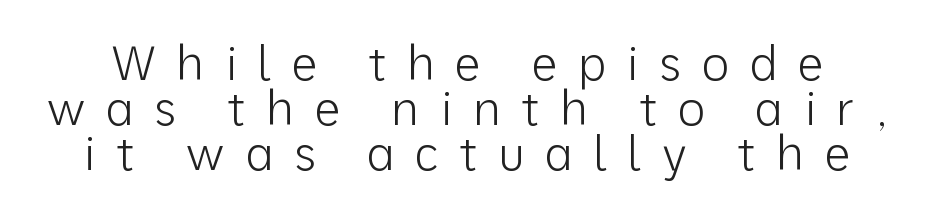
Q: Is the text bold? A: No.
Q: Is the text italic (slanted)? A: No, it is upright.
Q: Is the typeface a serif or a sans-serif typeface? A: Sans-serif.
Q: Is the text underlined? A: No.
Q: Is the spacing between letters normal or unusually wide? A: Unusually wide.
Q: Is the spacing between lines tight, normal or loose? A: Tight.
Q: Width (condensed, normal, or wide)? A: Normal.
Q: Stroke contrast? A: Low.
Q: x-height? A: Medium.
Q: Monospaced? A: No.
